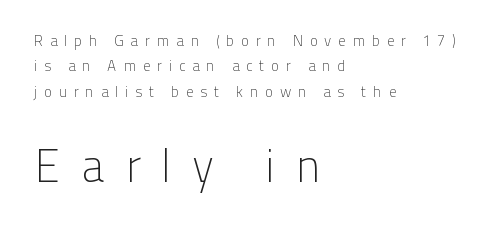
Substantial extra tracking has been applied to these lines. Weight: regular or lighter. Looks like regular typesetting: each glyph gets only the width it needs. Is the lower block the larger one? Yes — the lower block carries the bigger type. Each new line begins a customary step beneath the previous one.
